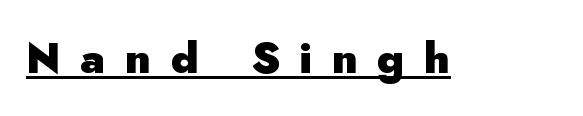
Q: Is the text bold? A: Yes.
Q: Is the text italic (slanted)? A: No, it is upright.
Q: Is the typeface a serif or a sans-serif typeface? A: Sans-serif.
Q: Is the text underlined? A: Yes.
Q: Is the spacing between letters normal or unusually wide? A: Unusually wide.
Q: Width (condensed, normal, or wide)? A: Normal.
Q: Stroke contrast? A: Low.
Q: x-height? A: Small.
Q: Monospaced? A: No.
